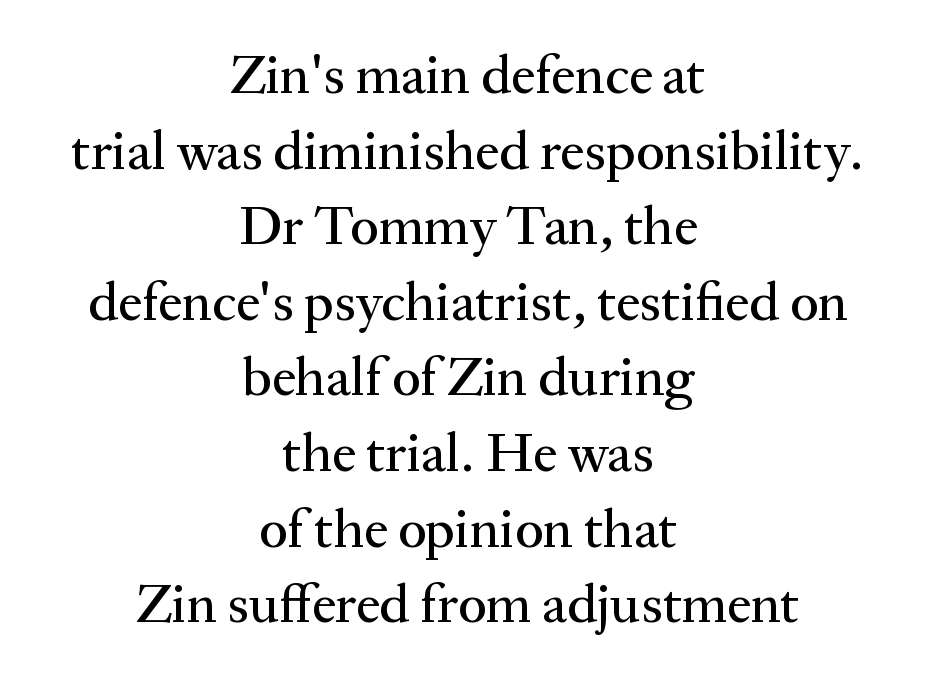
Q: Is the text italic (slanted)? A: No, it is upright.
Q: Is the typeface a serif or a sans-serif typeface? A: Serif.
Q: Is the text underlined? A: No.
Q: How is the paragraph aligned? A: Centered.
Q: Is the spacing between letters normal or unusually wide? A: Normal.
Q: Is the spacing between lines tight, normal or loose? A: Normal.
Q: Width (condensed, normal, or wide)? A: Normal.
Q: Stroke contrast? A: Medium.
Q: x-height? A: Medium.
Q: Monospaced? A: No.
